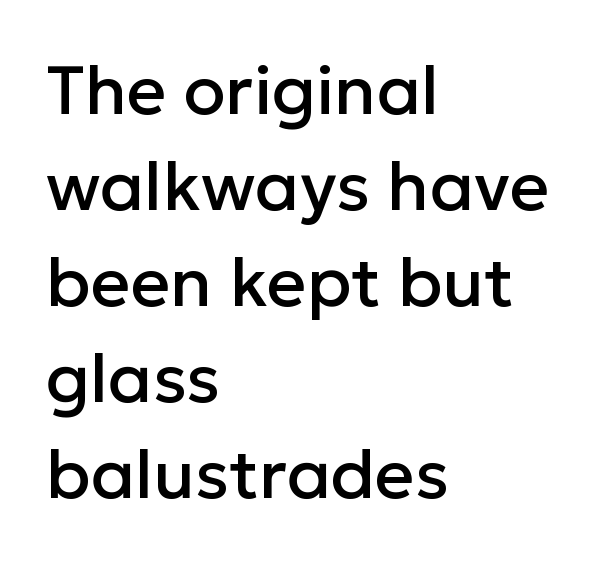
Q: Is the text italic (slanted)? A: No, it is upright.
Q: Is the typeface a serif or a sans-serif typeface? A: Sans-serif.
Q: Is the text underlined? A: No.
Q: How is the paragraph aligned? A: Left-aligned.
Q: Is the spacing between letters normal or unusually wide? A: Normal.
Q: Is the spacing between lines tight, normal or loose? A: Normal.
Q: Width (condensed, normal, or wide)? A: Normal.
Q: Stroke contrast? A: Low.
Q: x-height? A: Medium.
Q: Monospaced? A: No.
